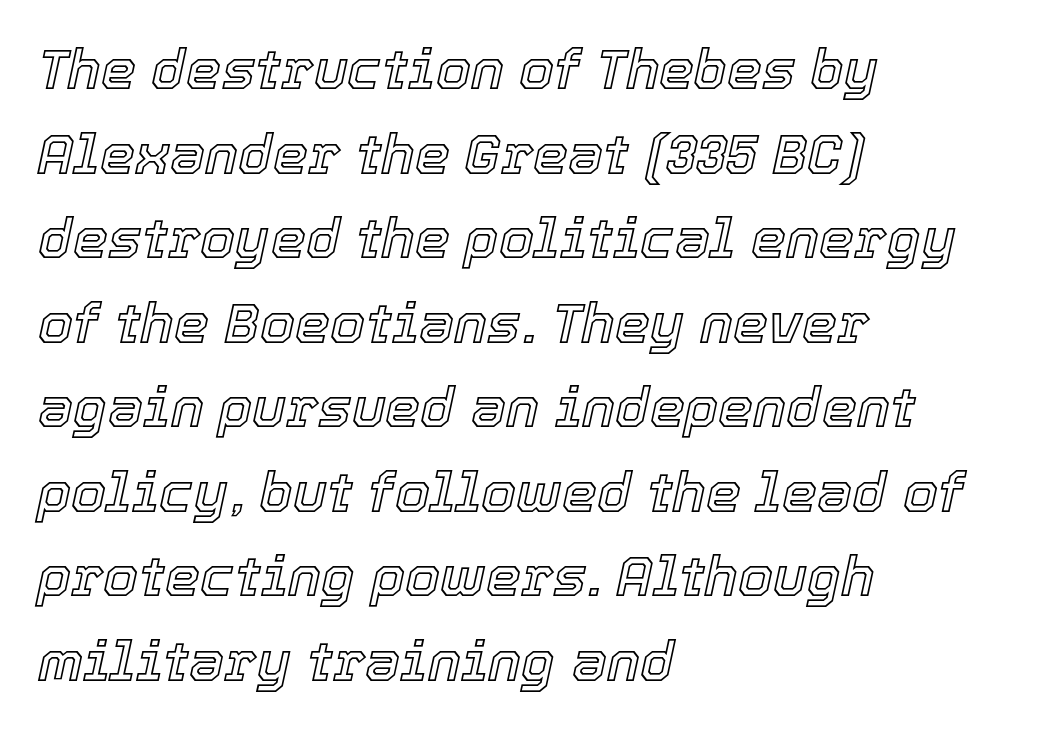
Quick note: italic. The rendering uses natural spacing where letterforms have individual widths. Letters rest on an invisible, unmarked baseline. In CSS terms this would be text-align: left. Inter-character spacing is left at the font's built-in metrics.
